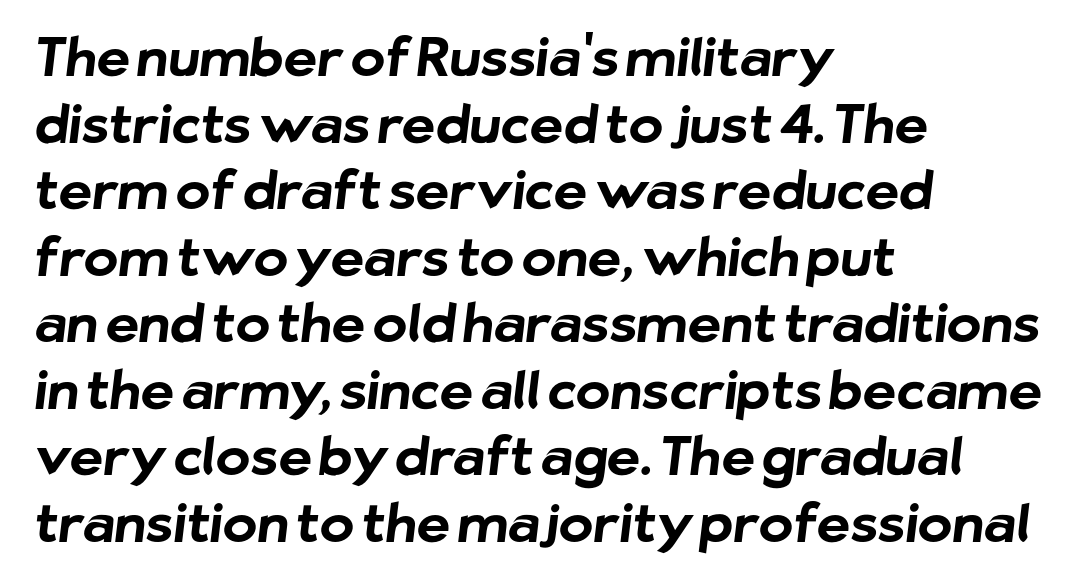
A sans-serif font was chosen for this passage. Glance below the letters and you will spot only blank space. One-word summary of the alignment: left. The characters look thick and weighty, a clear bold. Nothing unusual about the tracking: characters are spaced as the font intends. Character widths vary here, with narrow letters taking less room than wide ones.
